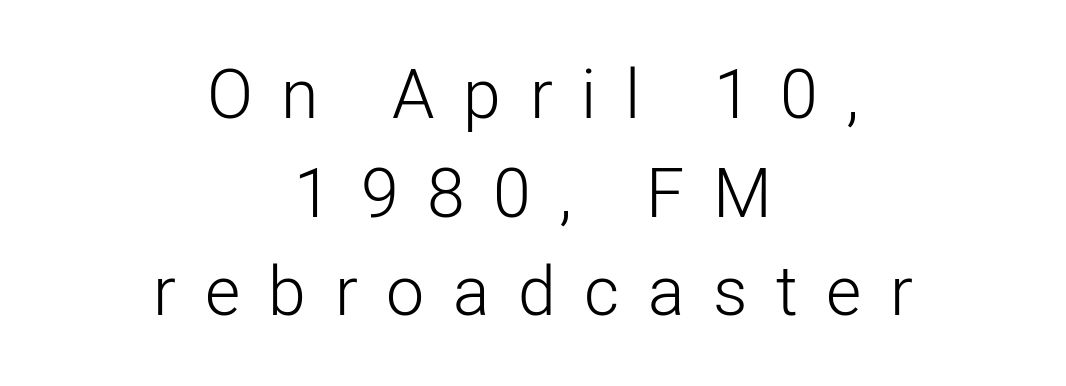
What's the leading like? Ordinary, nothing unusual. When letters stand straight like this, we call the style roman or upright. Unmarked baselines from the first word to the last. Is the type heavy? It reads as light-to-regular instead. Looks like regular typesetting: each glyph gets only the width it needs. Grotesque or geometric, the face here clearly has no serifs.
